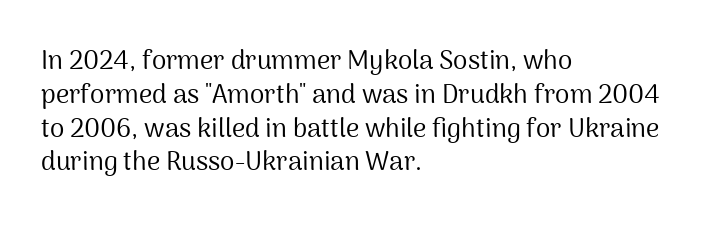
Descenders are the only things crossing below the line. Vertical strokes here are truly vertical. Compared with typical paragraphs, the rows here are spaced about the same. The setting favours the left margin, as ordinary paragraphs usually do.
